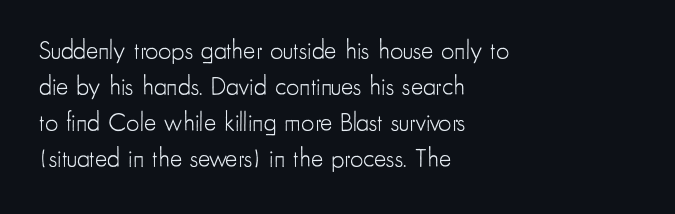
Q: Is the text bold? A: No.
Q: Is the text italic (slanted)? A: No, it is upright.
Q: Is the text underlined? A: No.
Q: How is the paragraph aligned? A: Left-aligned.
Q: Is the spacing between letters normal or unusually wide? A: Normal.
Q: Is the spacing between lines tight, normal or loose? A: Normal.
